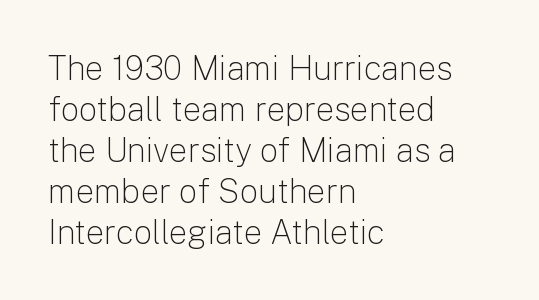
Q: Is the text bold? A: No.
Q: Is the text italic (slanted)? A: No, it is upright.
Q: Is the typeface a serif or a sans-serif typeface? A: Sans-serif.
Q: Is the text underlined? A: No.
Q: How is the paragraph aligned? A: Left-aligned.
Q: Is the spacing between letters normal or unusually wide? A: Normal.
Q: Width (condensed, normal, or wide)? A: Normal.
Q: Stroke contrast? A: Low.
Q: x-height? A: Medium.
Q: Monospaced? A: No.
